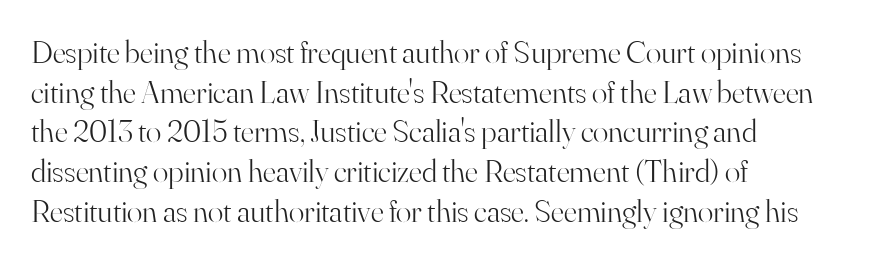
The image shows 32 px light serif type, upright; set left-aligned, line spacing 1.24x, normal letter spacing, not underlined; high stroke contrast and a small x-height.
